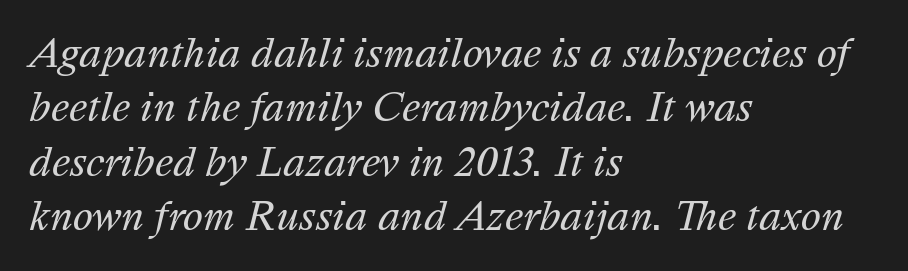
The image shows 38 px regular-weight type, italic (leaning right); set left-aligned, normal line spacing (1.43x), normal letter spacing, not underlined; medium stroke contrast and a medium x-height.
